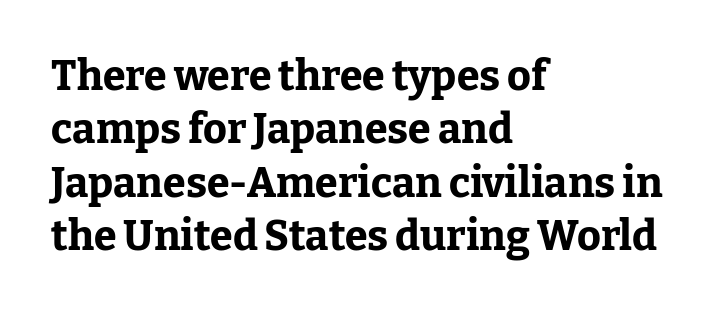
{"serif": "yes", "italic": "no", "bold": "yes", "weight": "bold", "width": "normal", "stroke_contrast": "low", "x_height": "medium", "monospaced": "no", "underline": "no", "align": "left", "line_spacing": "normal", "line_spacing_ratio": 1.3, "letter_spacing": "normal", "letter_spacing_em": 0.0, "glyph_px": 41}
